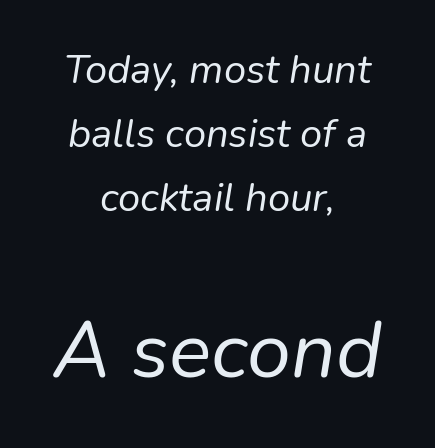
The passage shown is typed in a proportional face where columns would drift. The more generous point size was reserved for the lower chunk. These lines were composed using italics. Nobody touched the tracking dial on this one.
